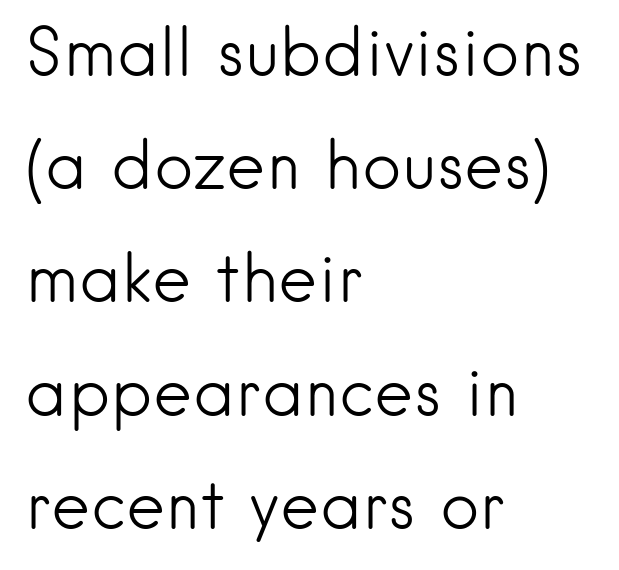
{"serif": "no", "italic": "no", "bold": "no", "weight": "light", "width": "normal", "stroke_contrast": "low", "x_height": "small", "monospaced": "no", "underline": "no", "align": "left", "line_spacing": "normal", "line_spacing_ratio": 1.69, "letter_spacing": "normal", "letter_spacing_em": 0.0, "glyph_px": 67}
